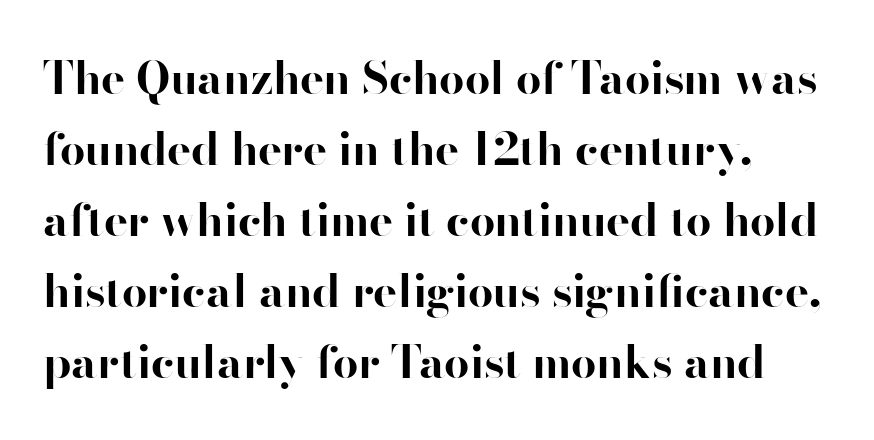
{"serif": "no", "italic": "no", "bold": "yes", "weight": "bold", "width": "normal", "stroke_contrast": "high", "x_height": "small", "monospaced": "no", "underline": "no", "line_spacing": "normal", "line_spacing_ratio": 1.58, "letter_spacing": "normal", "letter_spacing_em": 0.0, "glyph_px": 45}
